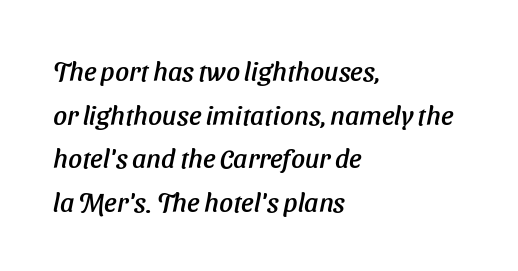
The image shows 27 px text type, italic (leaning right); set left-aligned, normal line spacing (1.62x), normal letter spacing, not underlined.
